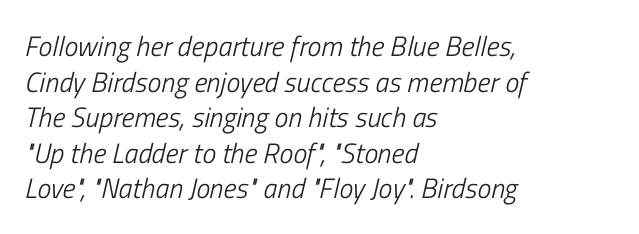
Q: Is the text bold? A: No.
Q: Is the text italic (slanted)? A: Yes, it leans right by about 13 degrees.
Q: Is the text underlined? A: No.
Q: How is the paragraph aligned? A: Left-aligned.
Q: Is the spacing between letters normal or unusually wide? A: Normal.
Q: Is the spacing between lines tight, normal or loose? A: Normal.
Q: Width (condensed, normal, or wide)? A: Condensed.
Q: Stroke contrast? A: Low.
Q: x-height? A: Medium.
Q: Monospaced? A: No.
